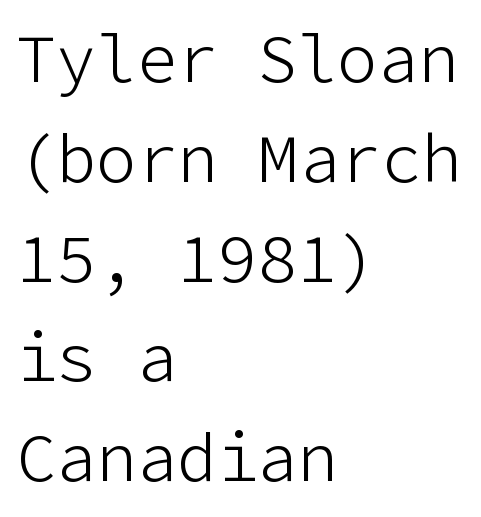
The image shows 67 px light sans-serif type, upright; set left-aligned, normal line spacing (1.49x), normal letter spacing, not underlined; low stroke contrast and a medium x-height.
